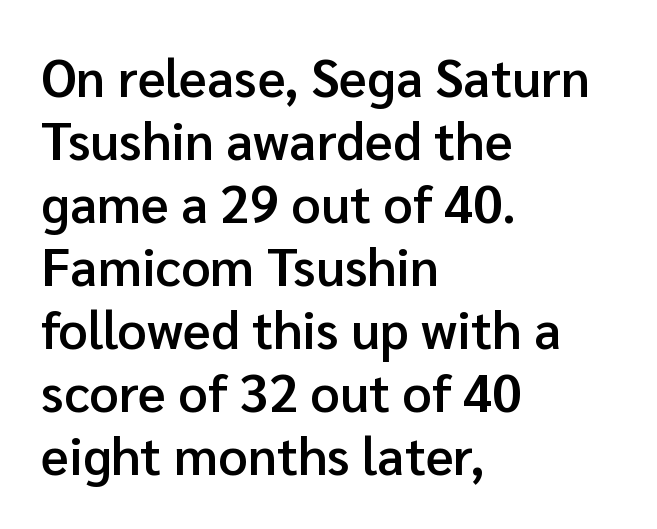
Q: Is the text bold? A: Semi-bold.
Q: Is the text italic (slanted)? A: No, it is upright.
Q: Is the typeface a serif or a sans-serif typeface? A: Sans-serif.
Q: Is the text underlined? A: No.
Q: How is the paragraph aligned? A: Left-aligned.
Q: Is the spacing between letters normal or unusually wide? A: Normal.
Q: Width (condensed, normal, or wide)? A: Normal.
Q: Stroke contrast? A: Low.
Q: x-height? A: Medium.
Q: Monospaced? A: No.
